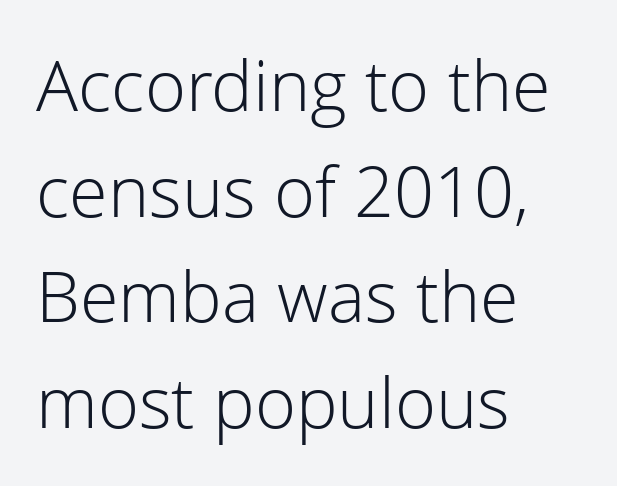
Q: Is the text bold? A: No.
Q: Is the text italic (slanted)? A: No, it is upright.
Q: Is the typeface a serif or a sans-serif typeface? A: Sans-serif.
Q: Is the text underlined? A: No.
Q: How is the paragraph aligned? A: Left-aligned.
Q: Is the spacing between letters normal or unusually wide? A: Normal.
Q: Is the spacing between lines tight, normal or loose? A: Normal.
Q: Width (condensed, normal, or wide)? A: Normal.
Q: Stroke contrast? A: Low.
Q: x-height? A: Medium.
Q: Monospaced? A: No.
